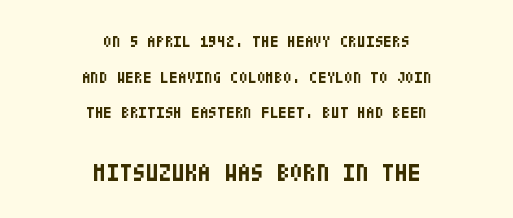
Q: Is the text bold? A: Yes.
Q: Is the text italic (slanted)? A: No, it is upright.
Q: Is the text underlined? A: No.
Q: How is the paragraph aligned? A: Centered.
Q: Is the spacing between letters normal or unusually wide? A: Normal.
Q: Is the spacing between lines tight, normal or loose? A: Loose.
Q: Which block of text is set in a larger size, the first (top) or the second (bottom)? A: The second (bottom) one.
